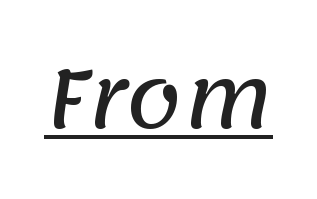
The image shows 80 px sans-serif type; set normal letter spacing, underlined; low stroke contrast and a large x-height.
